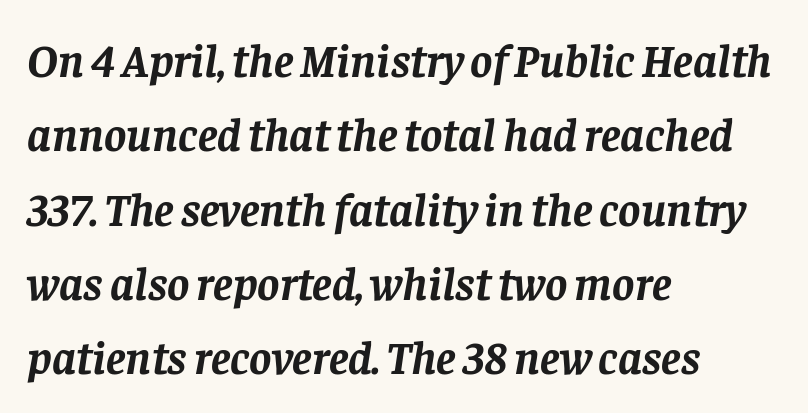
Caption: bold face, heavy strokes. The face used here has a pronounced slope to its letters. To sum up the face: it has serifs. These lines are rendered in a variable-pitch font. Is the block centered? No — it sits flush against the left margin. No word sits above an underline.
